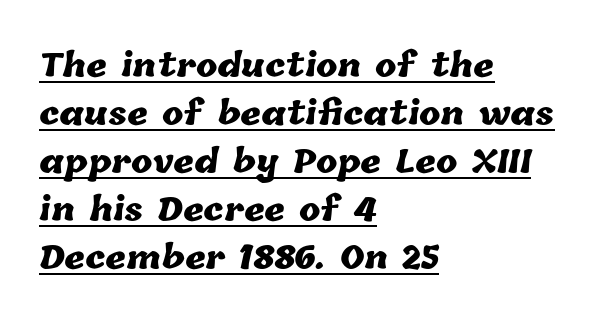
The image shows 32 px heavy type; set left-aligned, normal line spacing (1.5x), normal letter spacing, underlined; low stroke contrast and a medium x-height.
